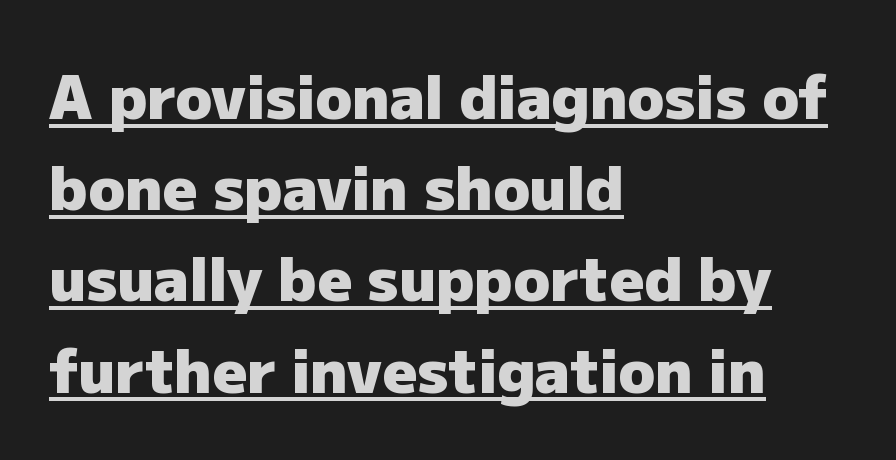
Q: Is the text bold? A: Yes.
Q: Is the text italic (slanted)? A: No, it is upright.
Q: Is the typeface a serif or a sans-serif typeface? A: Sans-serif.
Q: Is the text underlined? A: Yes.
Q: How is the paragraph aligned? A: Left-aligned.
Q: Is the spacing between letters normal or unusually wide? A: Normal.
Q: Is the spacing between lines tight, normal or loose? A: Normal.
Q: Width (condensed, normal, or wide)? A: Normal.
Q: Stroke contrast? A: Low.
Q: x-height? A: Medium.
Q: Monospaced? A: No.
